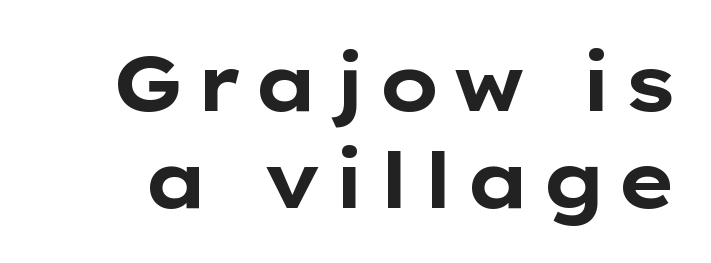
Q: Is the text bold? A: Yes.
Q: Is the text italic (slanted)? A: No, it is upright.
Q: Is the typeface a serif or a sans-serif typeface? A: Sans-serif.
Q: Is the text underlined? A: No.
Q: Is the spacing between lines tight, normal or loose? A: Normal.
Q: Width (condensed, normal, or wide)? A: Wide.
Q: Stroke contrast? A: Low.
Q: x-height? A: Medium.
Q: Monospaced? A: No.
